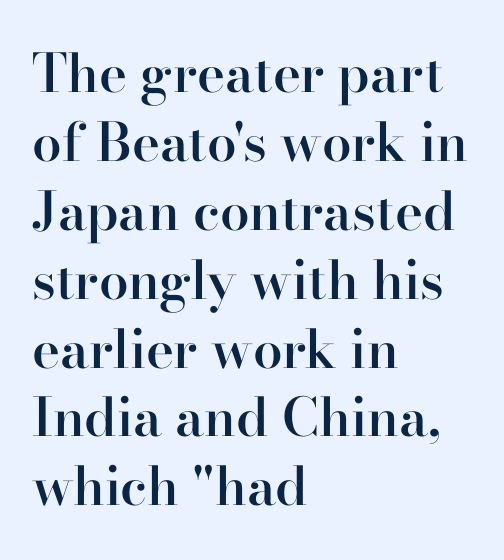
Q: Is the text bold? A: Semi-bold.
Q: Is the text italic (slanted)? A: No, it is upright.
Q: Is the typeface a serif or a sans-serif typeface? A: Serif.
Q: Is the text underlined? A: No.
Q: How is the paragraph aligned? A: Left-aligned.
Q: Is the spacing between letters normal or unusually wide? A: Normal.
Q: Is the spacing between lines tight, normal or loose? A: Normal.
Q: Width (condensed, normal, or wide)? A: Normal.
Q: Stroke contrast? A: High.
Q: x-height? A: Small.
Q: Monospaced? A: No.
